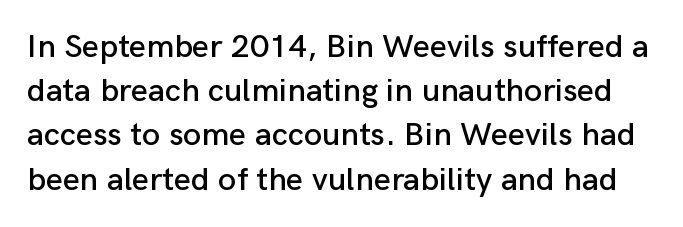
{"serif": "no", "italic": "no", "width": "normal", "stroke_contrast": "low", "x_height": "medium", "monospaced": "no", "underline": "no", "line_spacing": "normal", "line_spacing_ratio": 1.34, "letter_spacing": "normal", "letter_spacing_em": 0.0, "glyph_px": 33}
